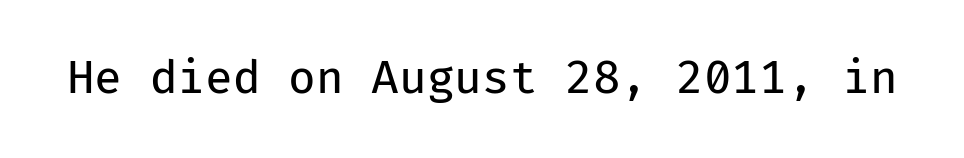
The image shows 45 px regular-weight sans-serif type, upright, monospaced; set normal letter spacing, not underlined; low stroke contrast and a medium x-height.
